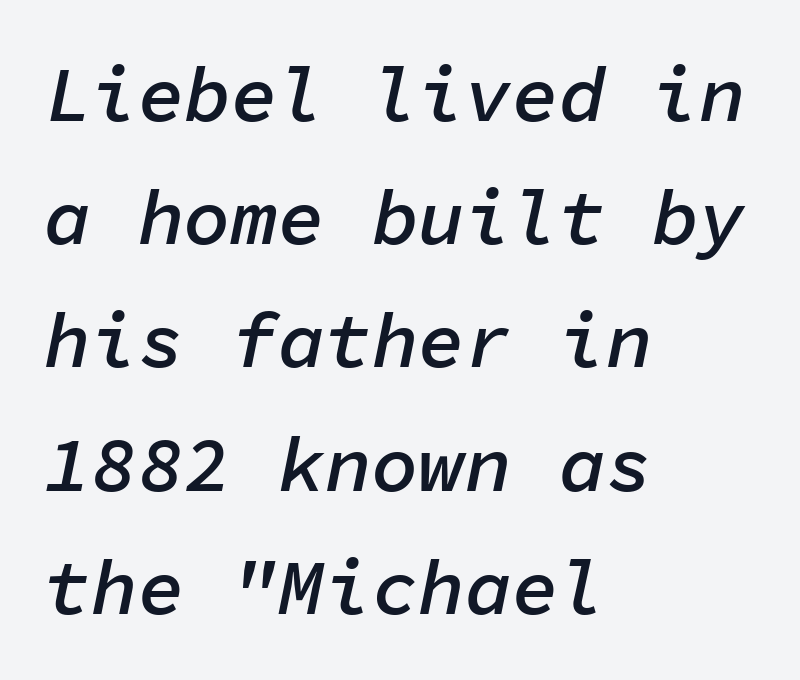
{"italic": "yes", "lean": "right", "slant_degrees": 11, "bold": "semi", "weight": "semibold", "width": "normal", "stroke_contrast": "low", "x_height": "medium", "monospaced": "yes", "underline": "no", "align": "left", "line_spacing": "normal", "line_spacing_ratio": 1.58, "letter_spacing": "normal", "letter_spacing_em": 0.0, "glyph_px": 78}
